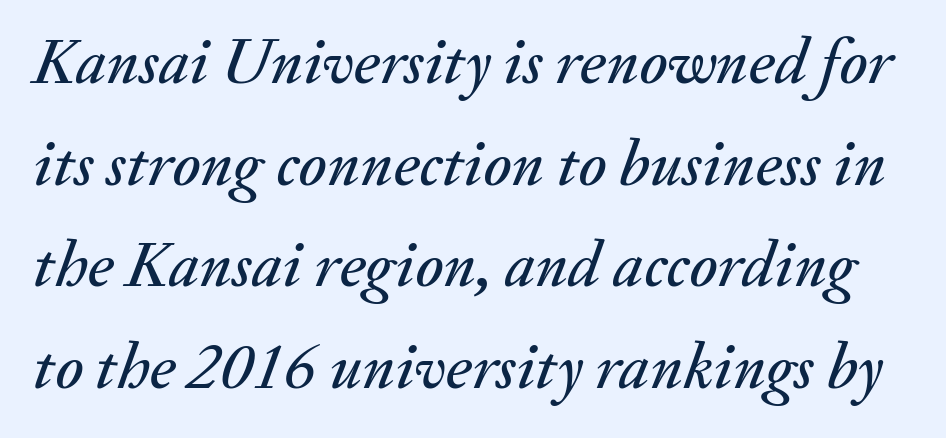
In terms of leading, this rendering sits right in the middle. These lines were composed using italics. The letters sit at their default tracking, neither squeezed nor spread. Underline: absent. Proportional: the letters do not fall into vertical columns.
